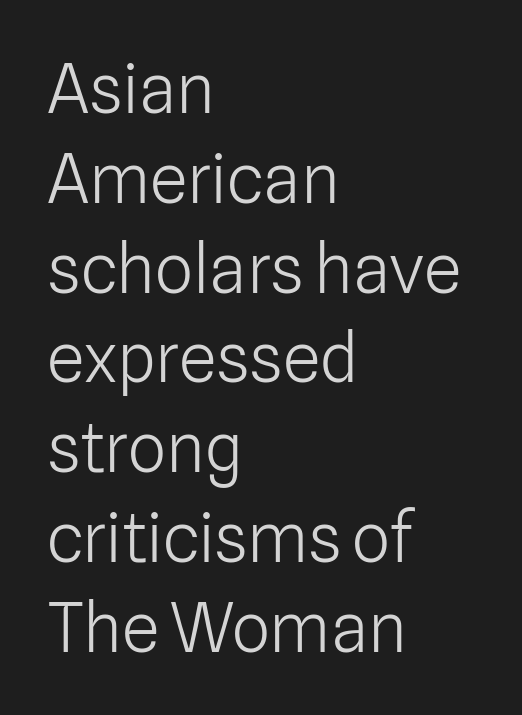
{"serif": "no", "italic": "no", "bold": "no", "weight": "light", "width": "normal", "stroke_contrast": "low", "x_height": "medium", "monospaced": "no", "underline": "no", "align": "left", "line_spacing": "normal", "line_spacing_ratio": 1.32, "letter_spacing": "normal", "letter_spacing_em": 0.0, "glyph_px": 68}
